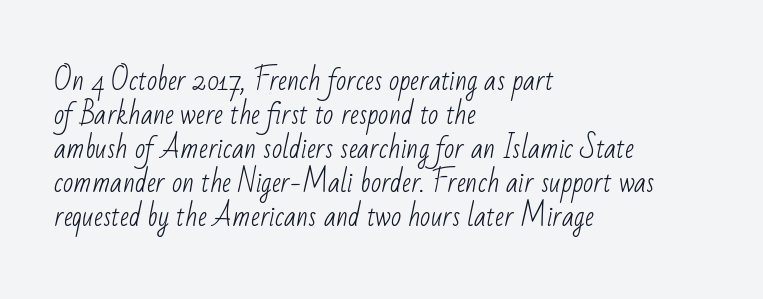
The lines sit at an ordinary, default distance from one another. Nothing heavy about these letters — not bold at all. Underlining? Definitely not there. Left-aligned paragraph, ragged on the right.
